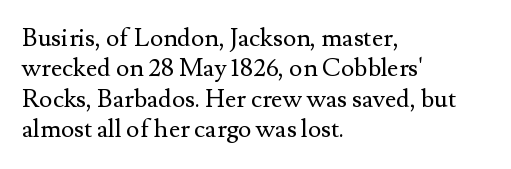
Q: Is the text bold? A: No.
Q: Is the text italic (slanted)? A: No, it is upright.
Q: Is the text underlined? A: No.
Q: How is the paragraph aligned? A: Left-aligned.
Q: Is the spacing between letters normal or unusually wide? A: Normal.
